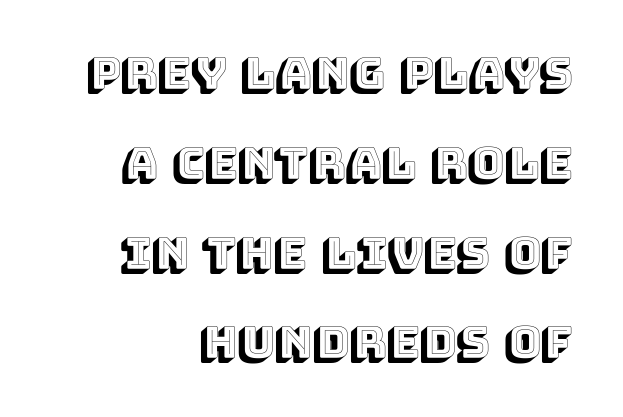
This sample has the flowing, uneven cadence of proportional lettering. Posture: straight, roman, zero tilt. The letters sit at their default tracking, neither squeezed nor spread. Vertically, the passage feels expansive, rows floating well apart.
